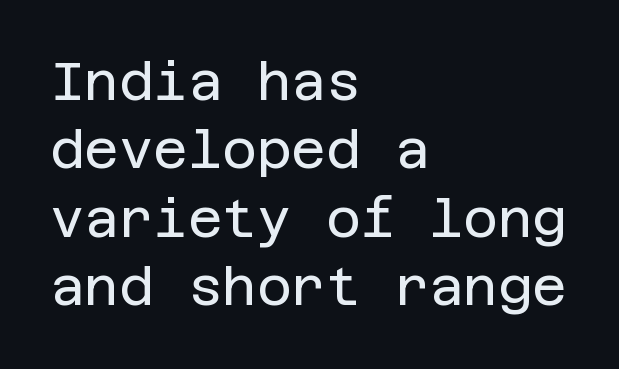
Q: Is the text bold? A: No.
Q: Is the text italic (slanted)? A: No, it is upright.
Q: Is the typeface a serif or a sans-serif typeface? A: Sans-serif.
Q: Is the text underlined? A: No.
Q: How is the paragraph aligned? A: Left-aligned.
Q: Is the spacing between letters normal or unusually wide? A: Normal.
Q: Is the spacing between lines tight, normal or loose? A: Normal.
Q: Width (condensed, normal, or wide)? A: Normal.
Q: Stroke contrast? A: Low.
Q: x-height? A: Large.
